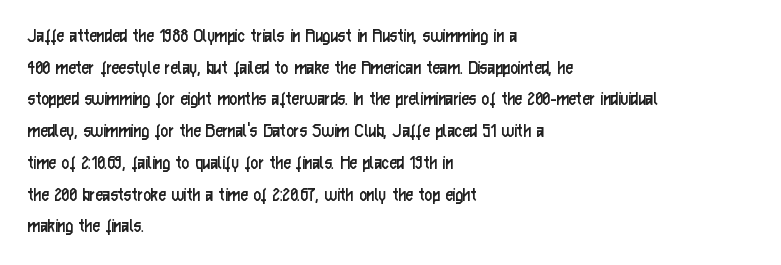
The image shows 21 px text type, upright; set left-aligned, normal line spacing (1.51x), normal letter spacing, not underlined.
